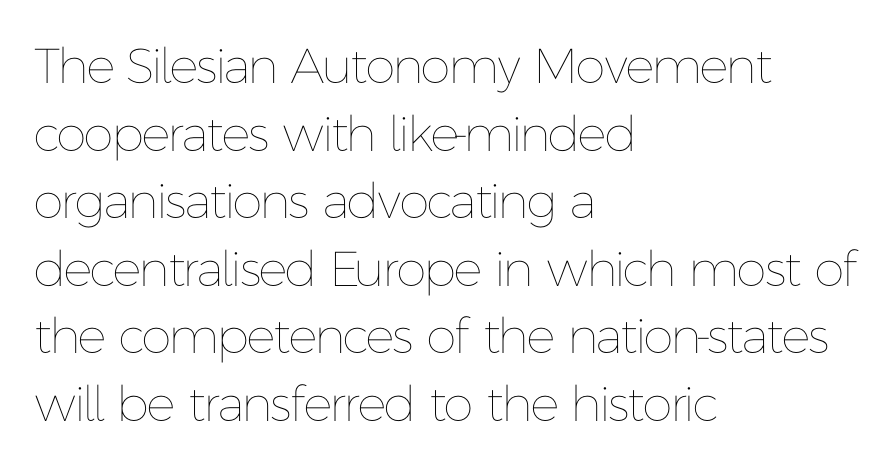
{"italic": "no", "bold": "no", "weight": "thin", "width": "normal", "stroke_contrast": "low", "x_height": "medium", "monospaced": "no", "underline": "no", "align": "left", "line_spacing": "normal", "line_spacing_ratio": 1.38, "letter_spacing": "normal", "letter_spacing_em": 0.0, "glyph_px": 49}
